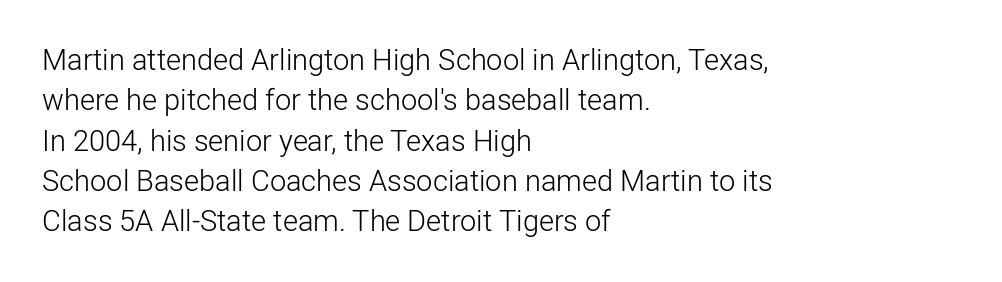
The image shows 29 px light sans-serif type, upright; set left-aligned, normal line spacing (1.39x), normal letter spacing, not underlined; low stroke contrast and a medium x-height.
